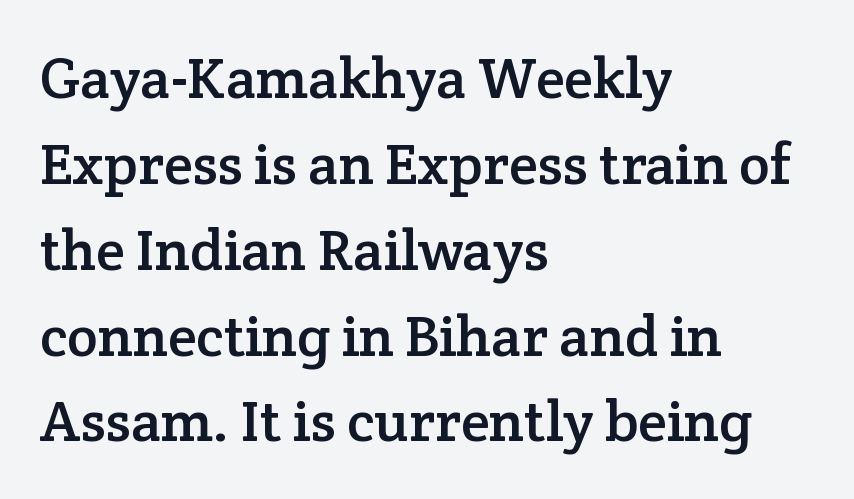
Compared with a centered layout, this one pins lines to the left instead. What stands out about the letter spacing? Nothing — it is the standard amount. Each letter keeps its own natural width here, so spacing adapts to shape. The glyphs are unaccompanied by any horizontal stroke below them. Is this a sans? No — the strokes have serifs.
